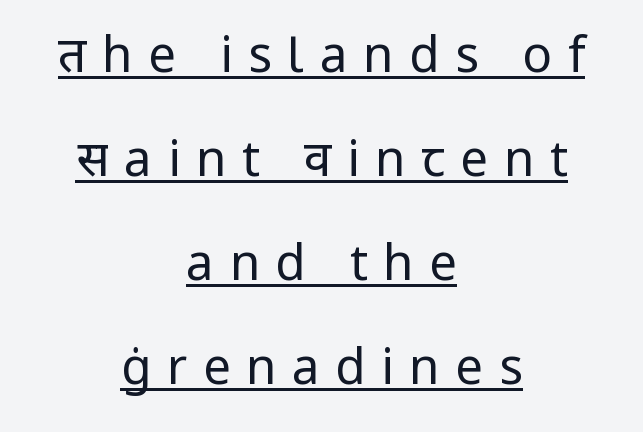
{"serif": "no", "italic": "no", "bold": "no", "weight": "regular", "width": "normal", "stroke_contrast": "low", "x_height": "medium", "monospaced": "no", "underline": "yes", "align": "center", "line_spacing": "loose", "line_spacing_ratio": 2.12, "letter_spacing": "wide", "letter_spacing_em": 0.32, "glyph_px": 49}
